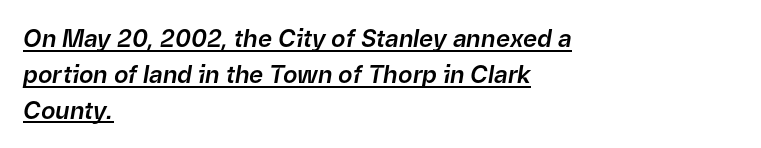
The image shows 24 px text type, italic (leaning right); set left-aligned, normal line spacing (1.49x), normal letter spacing, underlined.
